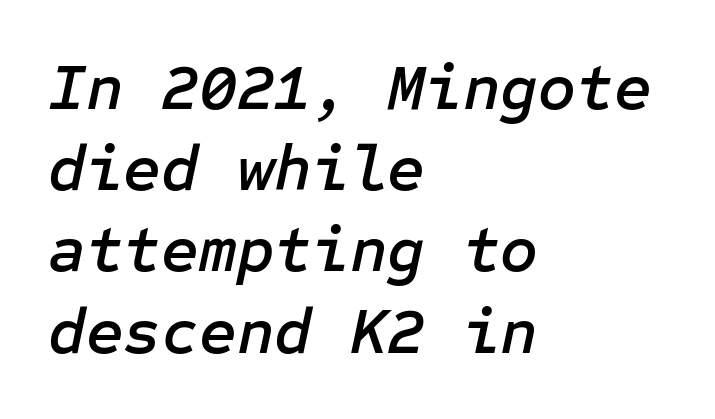
{"italic": "yes", "lean": "right", "slant_degrees": 12, "width": "normal", "stroke_contrast": "low", "x_height": "medium", "underline": "no", "align": "left", "line_spacing": "normal", "line_spacing_ratio": 1.25, "letter_spacing": "normal", "letter_spacing_em": 0.0, "glyph_px": 65}
